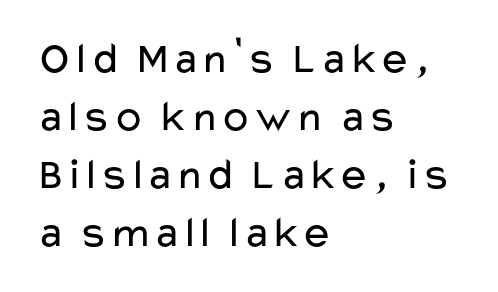
The image shows 44 px regular-weight, wide sans-serif type, upright; set left-aligned, normal line spacing (1.32x), normal letter spacing, not underlined; low stroke contrast and a medium x-height.
